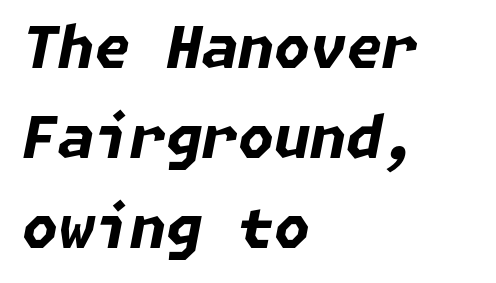
A typesetter would call this zero additional tracking. Every row of glyphs begins at an identical x-position on the left. Every letter is thick-stroked: bold, no question. Quick note: underline off. Emphasis-style slanted type is in use.
